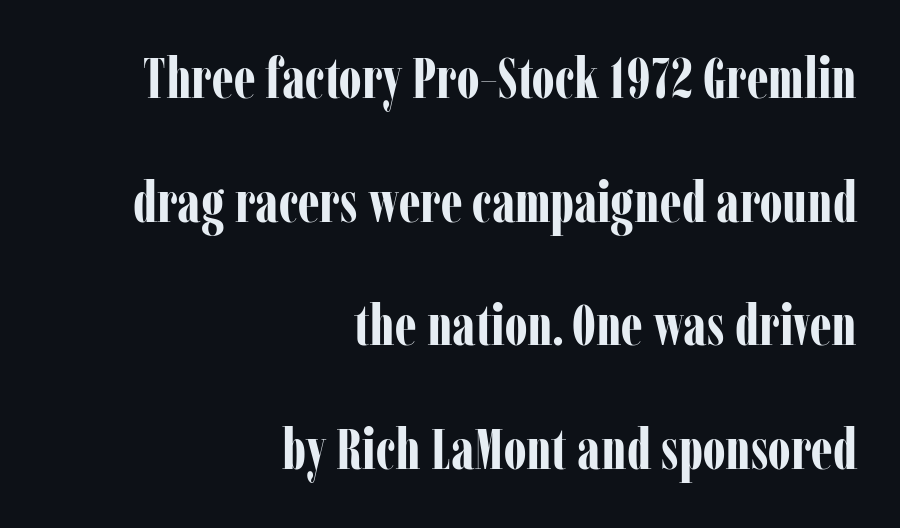
Q: Is the text bold? A: Yes.
Q: Is the text italic (slanted)? A: No, it is upright.
Q: Is the typeface a serif or a sans-serif typeface? A: Serif.
Q: Is the text underlined? A: No.
Q: How is the paragraph aligned? A: Right-aligned.
Q: Is the spacing between letters normal or unusually wide? A: Normal.
Q: Is the spacing between lines tight, normal or loose? A: Loose.
Q: Width (condensed, normal, or wide)? A: Condensed.
Q: Stroke contrast? A: Low.
Q: x-height? A: Medium.
Q: Monospaced? A: No.
